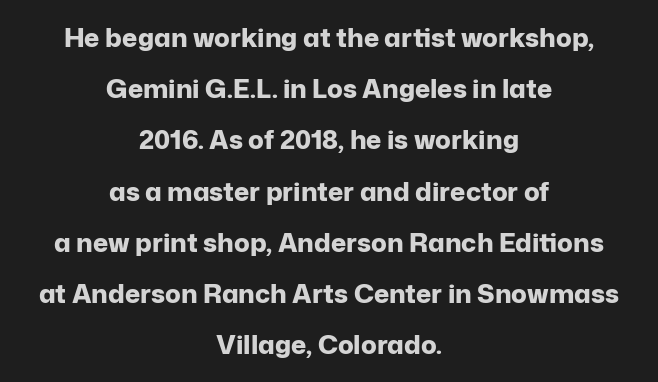
Q: Is the text bold? A: Yes.
Q: Is the text italic (slanted)? A: No, it is upright.
Q: Is the text underlined? A: No.
Q: How is the paragraph aligned? A: Centered.
Q: Is the spacing between letters normal or unusually wide? A: Normal.
Q: Is the spacing between lines tight, normal or loose? A: Loose.
